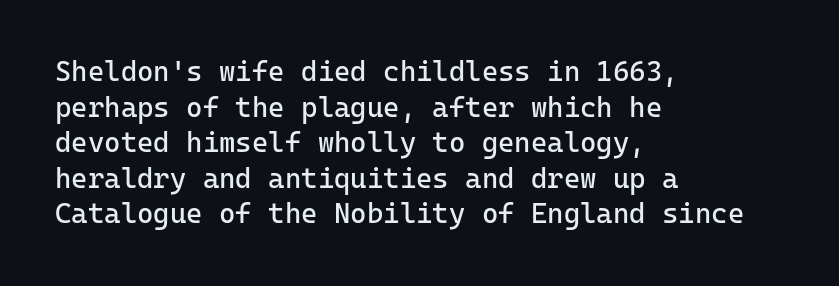
Q: Is the text bold? A: No.
Q: Is the text italic (slanted)? A: No, it is upright.
Q: Is the typeface a serif or a sans-serif typeface? A: Sans-serif.
Q: Is the text underlined? A: No.
Q: How is the paragraph aligned? A: Left-aligned.
Q: Is the spacing between letters normal or unusually wide? A: Normal.
Q: Is the spacing between lines tight, normal or loose? A: Normal.
Q: Width (condensed, normal, or wide)? A: Normal.
Q: Stroke contrast? A: Low.
Q: x-height? A: Medium.
Q: Monospaced? A: Yes.
